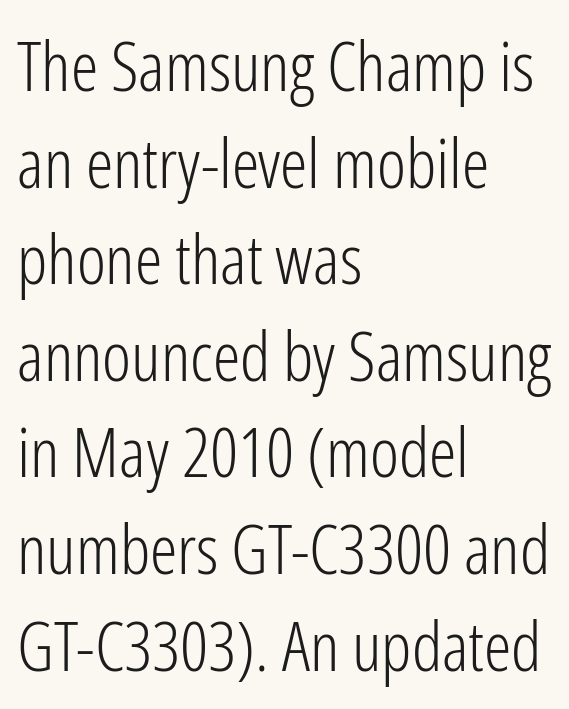
Q: Is the text bold? A: No.
Q: Is the text italic (slanted)? A: No, it is upright.
Q: Is the typeface a serif or a sans-serif typeface? A: Sans-serif.
Q: Is the text underlined? A: No.
Q: How is the paragraph aligned? A: Left-aligned.
Q: Is the spacing between letters normal or unusually wide? A: Normal.
Q: Is the spacing between lines tight, normal or loose? A: Normal.
Q: Width (condensed, normal, or wide)? A: Condensed.
Q: Stroke contrast? A: Low.
Q: x-height? A: Medium.
Q: Monospaced? A: No.
